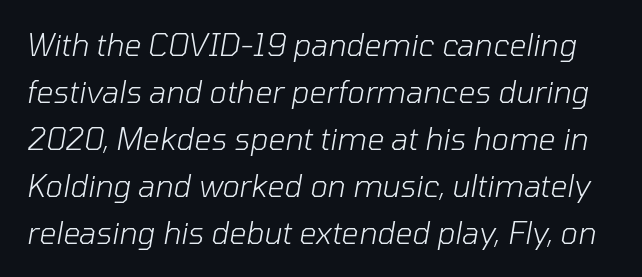
Observe the lean: these are italic letterforms. How are the letters spaced? Ordinarily, with no added tracking. Does the leading feel generous? No, just average. Each row of text sits above clean, open space. Is the stroke heavy? The answer is a plain regular-or-lighter. Note the varied advance widths — an 'i' is clearly narrower than an 'm'.
